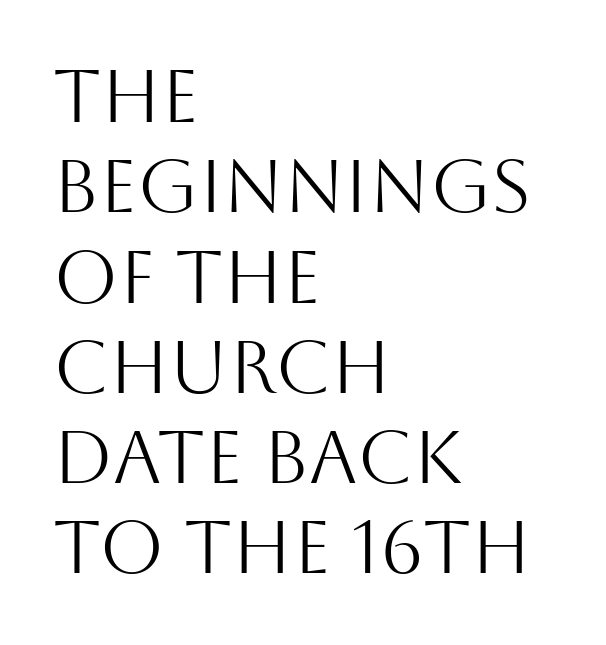
Q: Is the text bold? A: No.
Q: Is the text italic (slanted)? A: No, it is upright.
Q: Is the typeface a serif or a sans-serif typeface? A: Sans-serif.
Q: Is the text underlined? A: No.
Q: How is the paragraph aligned? A: Left-aligned.
Q: Is the spacing between letters normal or unusually wide? A: Normal.
Q: Width (condensed, normal, or wide)? A: Normal.
Q: Stroke contrast? A: Medium.
Q: x-height? A: Large.
Q: Monospaced? A: No.
